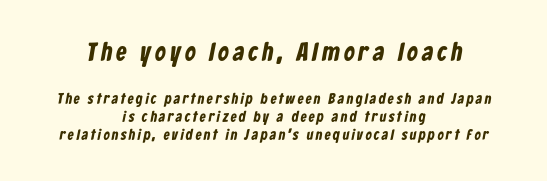
{"bold": "yes", "underline": "no", "align": "center", "line_spacing_ratio": 1.2, "larger_block": "first", "size_ratio": 1.73, "glyph_px": 26}
